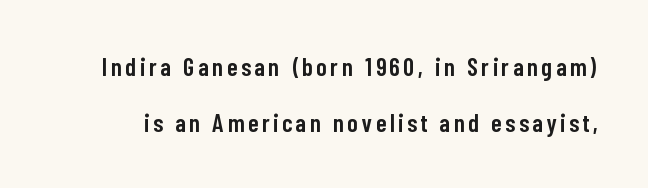
{"italic": "no", "bold": "semi", "underline": "no", "line_spacing": "loose", "line_spacing_ratio": 2.24, "glyph_px": 25}
